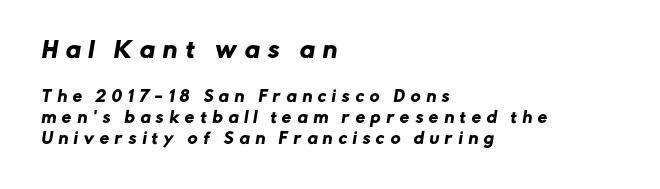
{"underline": "no", "align": "left", "line_spacing": "normal", "line_spacing_ratio": 1.41, "letter_spacing": "wide", "letter_spacing_em": 0.39, "larger_block": "first", "size_ratio": 1.47, "glyph_px": 22}
